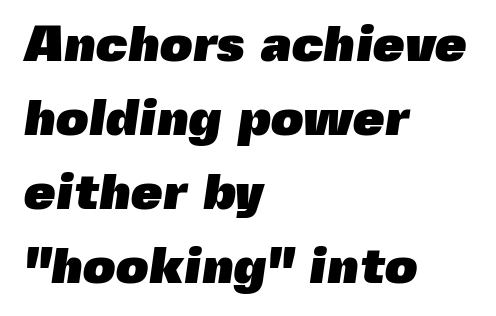
The image shows 51 px heavy sans-serif type; set left-aligned, normal line spacing (1.45x), normal letter spacing, not underlined; a medium x-height.
